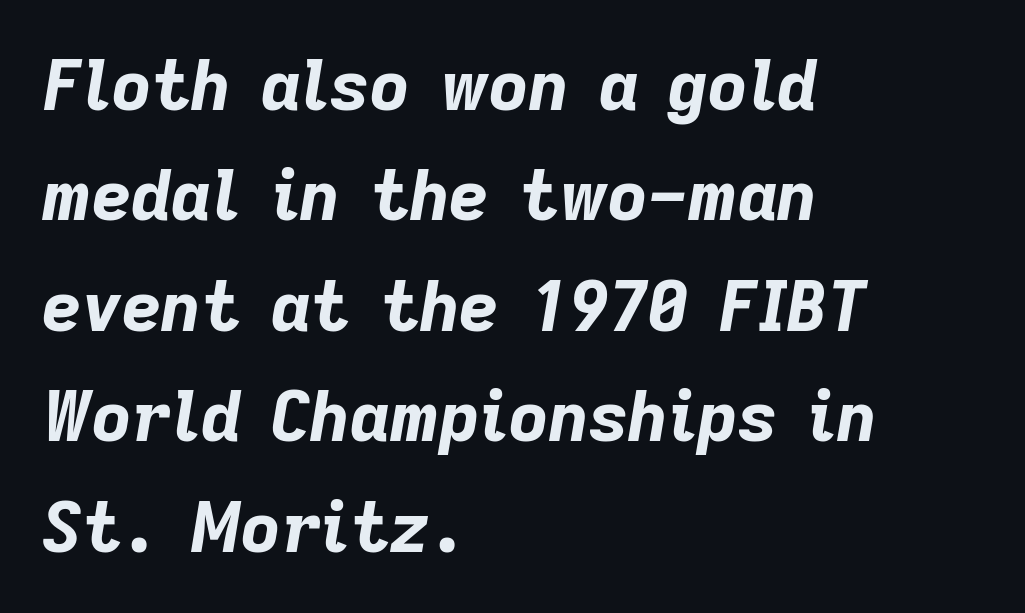
{"italic": "yes", "lean": "right", "slant_degrees": 9, "bold": "yes", "weight": "bold", "width": "normal", "stroke_contrast": "low", "x_height": "medium", "monospaced": "no", "underline": "no", "align": "left", "line_spacing": "normal", "line_spacing_ratio": 1.6, "letter_spacing": "normal", "letter_spacing_em": 0.0, "glyph_px": 69}
